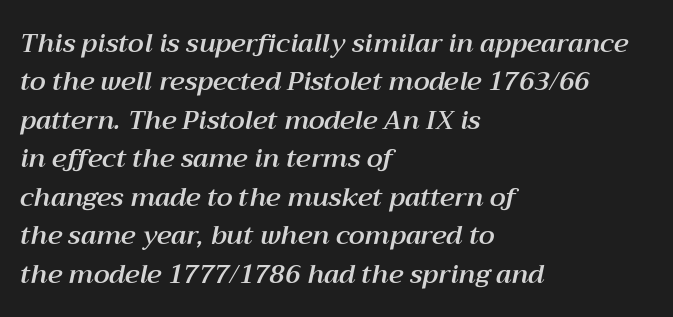
The image shows 26 px text type, italic (leaning right); set left-aligned, normal line spacing (1.48x), normal letter spacing, not underlined.
